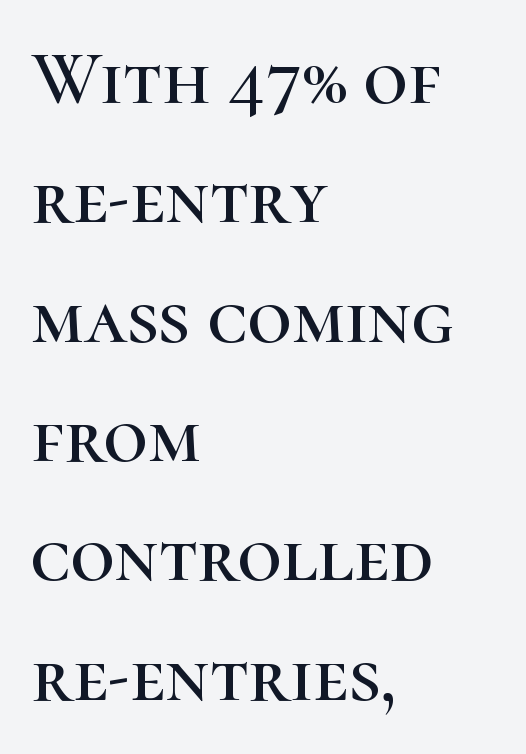
{"serif": "yes", "italic": "no", "width": "normal", "stroke_contrast": "high", "x_height": "medium", "monospaced": "no", "underline": "no", "align": "left", "line_spacing": "normal", "line_spacing_ratio": 1.55, "letter_spacing": "normal", "letter_spacing_em": 0.0, "glyph_px": 77}
